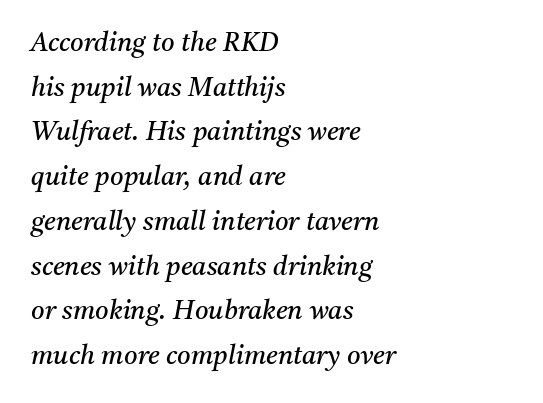
The image shows 26 px text type, italic (leaning right); set left-aligned, line spacing 1.72x, normal letter spacing, not underlined.
